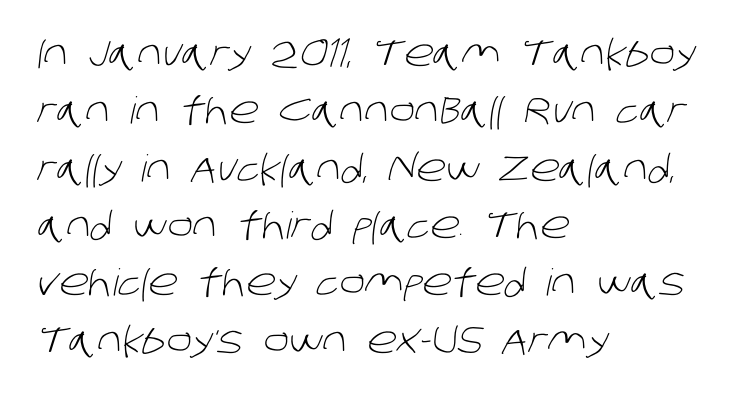
The image shows 37 px light sans-serif type; set left-aligned, normal line spacing (1.55x), normal letter spacing, not underlined; low stroke contrast and a large x-height.
